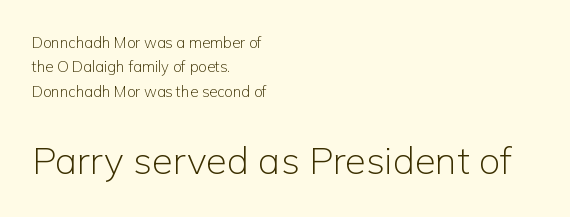
The passage shown is not bold in any degree. These two chunks differ in scale, with the bottom chunk taking the larger measure. Horizontal bands of white between lines are of average thickness. The space beneath each line is pristine and unruled. Serifs: no, the terminals of the letterforms are clean. This sample has the flowing, uneven cadence of proportional lettering.
